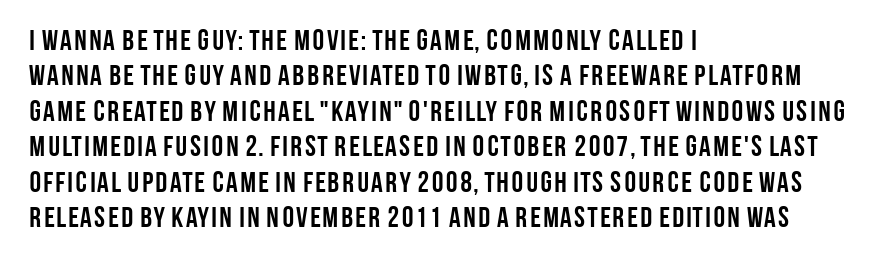
This sample has the flowing, uneven cadence of proportional lettering. The passage shown is emphatically bold. A typesetter would call this zero additional tracking. Letters rest on an invisible, unmarked baseline.
